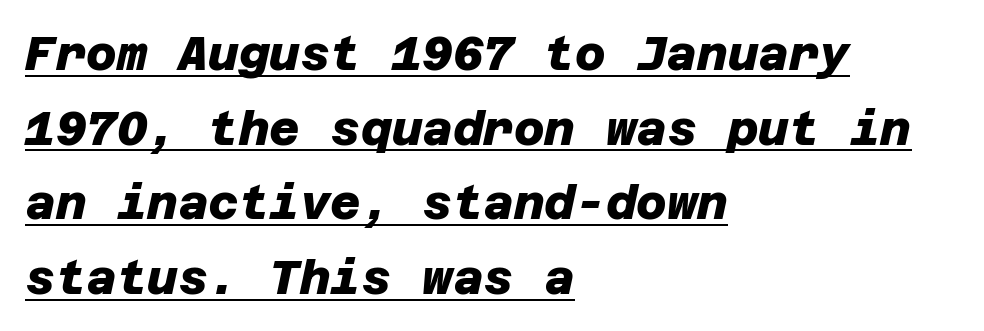
Q: Is the text bold? A: Yes.
Q: Is the typeface a serif or a sans-serif typeface? A: Sans-serif.
Q: Is the text underlined? A: Yes.
Q: How is the paragraph aligned? A: Left-aligned.
Q: Is the spacing between letters normal or unusually wide? A: Normal.
Q: Is the spacing between lines tight, normal or loose? A: Normal.
Q: Width (condensed, normal, or wide)? A: Normal.
Q: Stroke contrast? A: Low.
Q: x-height? A: Large.
